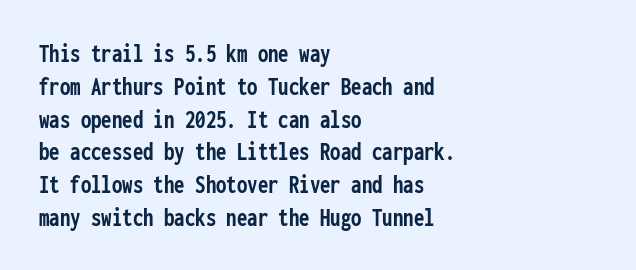
Q: Is the text bold? A: Yes.
Q: Is the text italic (slanted)? A: No, it is upright.
Q: Is the text underlined? A: No.
Q: How is the paragraph aligned? A: Left-aligned.
Q: Is the spacing between letters normal or unusually wide? A: Normal.
Q: Is the spacing between lines tight, normal or loose? A: Normal.
